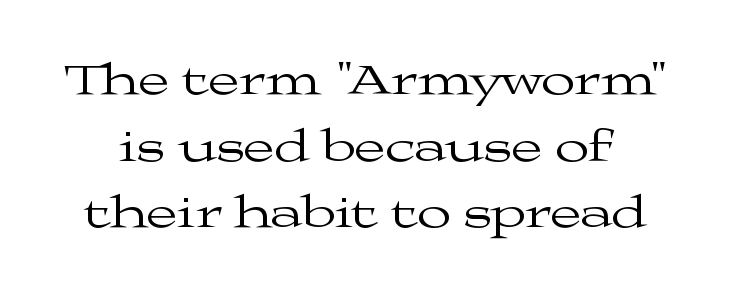
Plain, unruled lines of type. The leading is moderate, giving the passage an even texture. The passage shown is typeset with a serif family. Character widths vary here, with narrow letters taking less room than wide ones. The passage shown has conventional tracking throughout. Tall strokes in this sample are plumb rather than angled.
